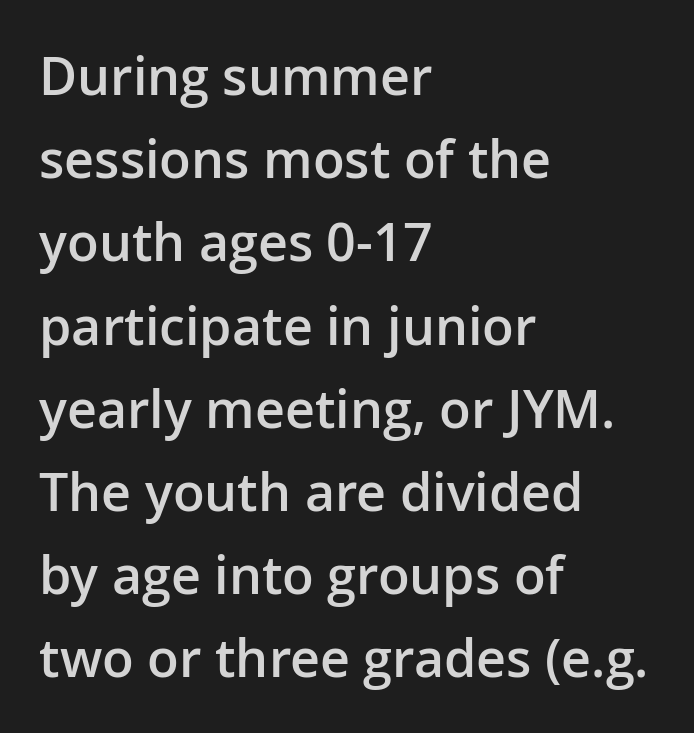
{"serif": "no", "italic": "no", "bold": "semi", "weight": "semibold", "width": "normal", "stroke_contrast": "low", "x_height": "medium", "monospaced": "no", "underline": "no", "align": "left", "line_spacing": "normal", "line_spacing_ratio": 1.6, "letter_spacing": "normal", "letter_spacing_em": 0.0, "glyph_px": 52}
